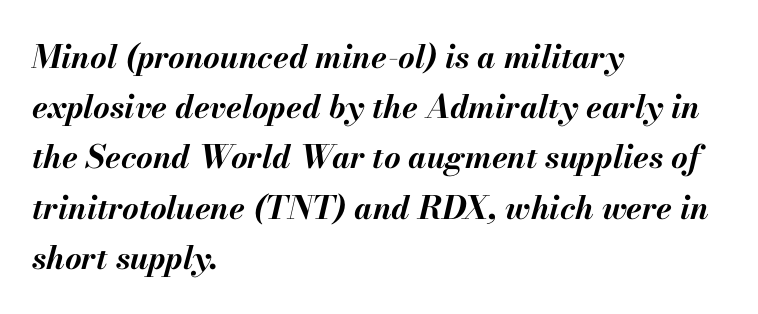
Q: Is the text bold? A: Yes.
Q: Is the text italic (slanted)? A: Yes, it leans right by about 13 degrees.
Q: Is the text underlined? A: No.
Q: How is the paragraph aligned? A: Left-aligned.
Q: Is the spacing between letters normal or unusually wide? A: Normal.
Q: Is the spacing between lines tight, normal or loose? A: Normal.
Q: Width (condensed, normal, or wide)? A: Normal.
Q: Stroke contrast? A: Medium.
Q: x-height? A: Small.
Q: Monospaced? A: No.
